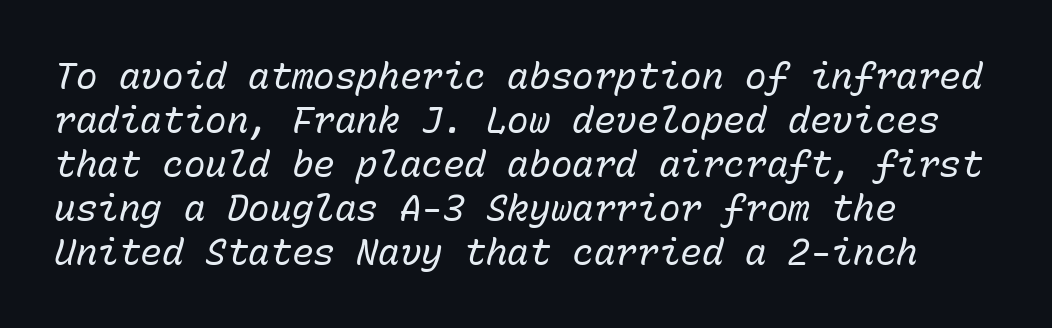
The image shows 36 px regular-weight type, italic (leaning right), monospaced; set left-aligned, line spacing 1.22x, normal letter spacing, not underlined; low stroke contrast and a medium x-height.
